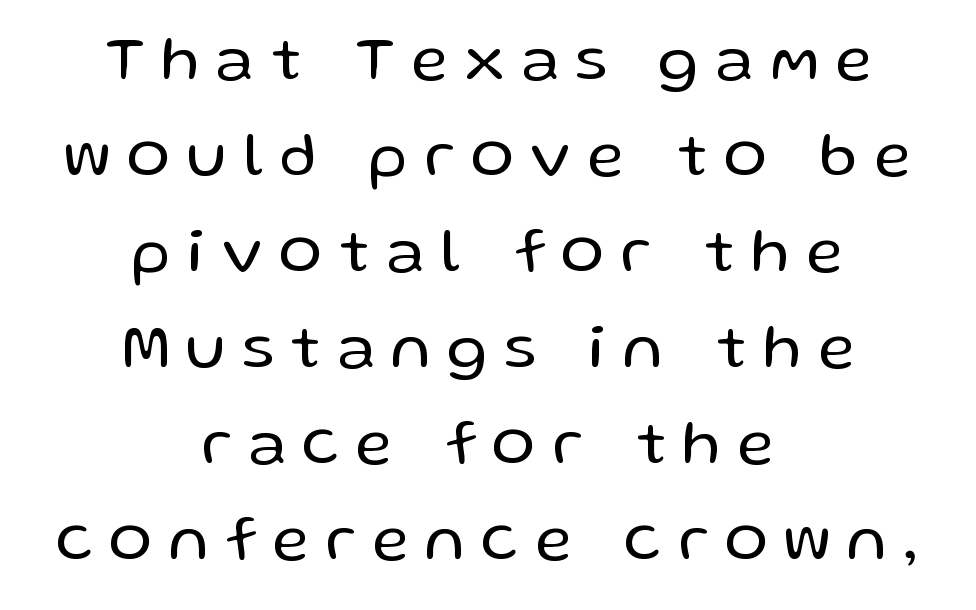
Q: Is the text bold? A: No.
Q: Is the text italic (slanted)? A: No, it is upright.
Q: Is the typeface a serif or a sans-serif typeface? A: Sans-serif.
Q: Is the text underlined? A: No.
Q: How is the paragraph aligned? A: Centered.
Q: Is the spacing between letters normal or unusually wide? A: Unusually wide.
Q: Is the spacing between lines tight, normal or loose? A: Normal.
Q: Width (condensed, normal, or wide)? A: Normal.
Q: Stroke contrast? A: Low.
Q: x-height? A: Medium.
Q: Monospaced? A: No.
